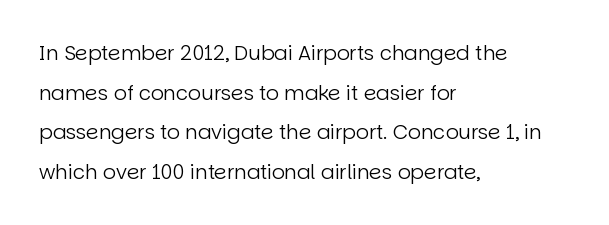
Q: Is the text bold? A: No.
Q: Is the text italic (slanted)? A: No, it is upright.
Q: Is the text underlined? A: No.
Q: How is the paragraph aligned? A: Left-aligned.
Q: Is the spacing between letters normal or unusually wide? A: Normal.
Q: Is the spacing between lines tight, normal or loose? A: Loose.
